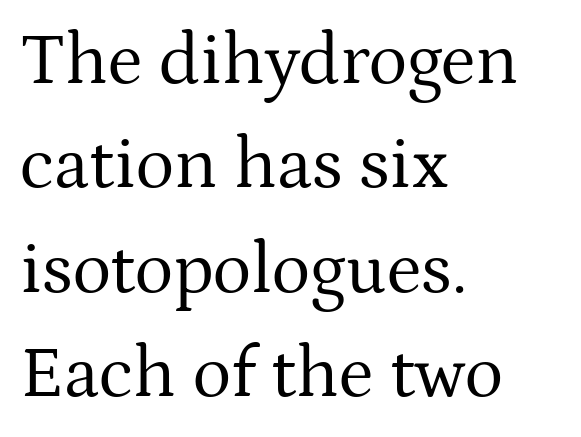
Q: Is the text bold? A: No.
Q: Is the text italic (slanted)? A: No, it is upright.
Q: Is the typeface a serif or a sans-serif typeface? A: Serif.
Q: Is the text underlined? A: No.
Q: How is the paragraph aligned? A: Left-aligned.
Q: Is the spacing between letters normal or unusually wide? A: Normal.
Q: Is the spacing between lines tight, normal or loose? A: Normal.
Q: Width (condensed, normal, or wide)? A: Normal.
Q: Stroke contrast? A: Medium.
Q: x-height? A: Medium.
Q: Monospaced? A: No.
